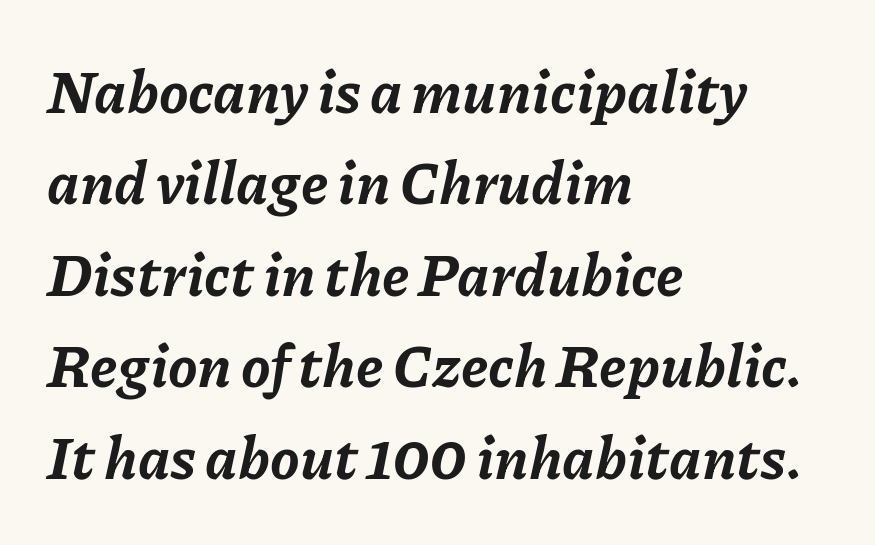
Students, observe: this is what conventionally led text looks like. A bare baseline throughout the passage. Yep, that's italic — everything's leaning. I'd describe the lettering as bold — thick and assertive. These lines keep a tight, regular rhythm from letter to letter.
